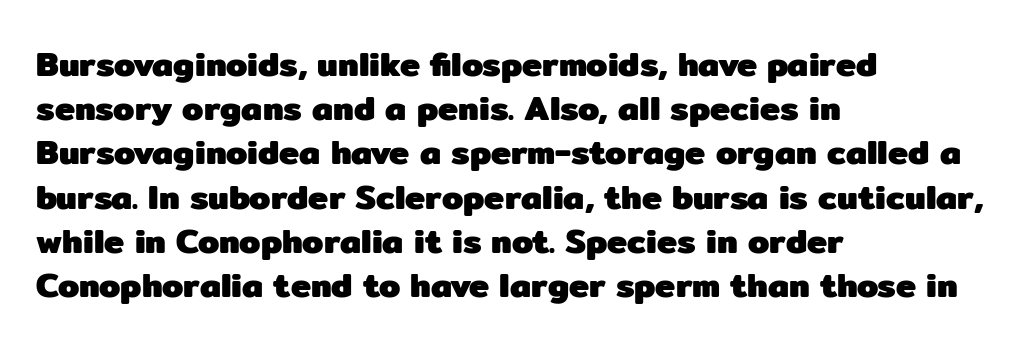
{"serif": "no", "italic": "no", "bold": "yes", "weight": "heavy", "width": "normal", "stroke_contrast": "low", "x_height": "medium", "monospaced": "no", "underline": "no", "align": "left", "line_spacing": "normal", "line_spacing_ratio": 1.3, "letter_spacing": "normal", "letter_spacing_em": 0.0, "glyph_px": 34}
